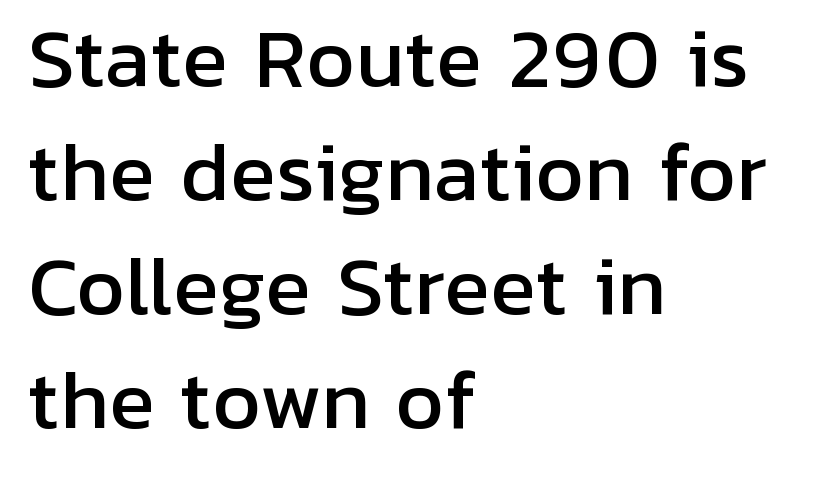
Every character sits straight up, as roman type does. Leading: standard. A classic flush-left, rag-right setting is used for this passage. No feet cap the strokes, marking this as sans-serif type. The letters sit at their default tracking, neither squeezed nor spread.
